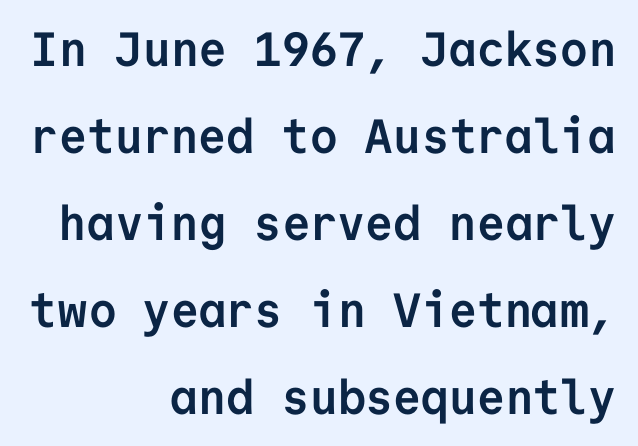
The image shows 48 px semibold sans-serif type, upright, monospaced; set right-aligned, line spacing 1.81x, normal letter spacing, not underlined; low stroke contrast and a medium x-height.
